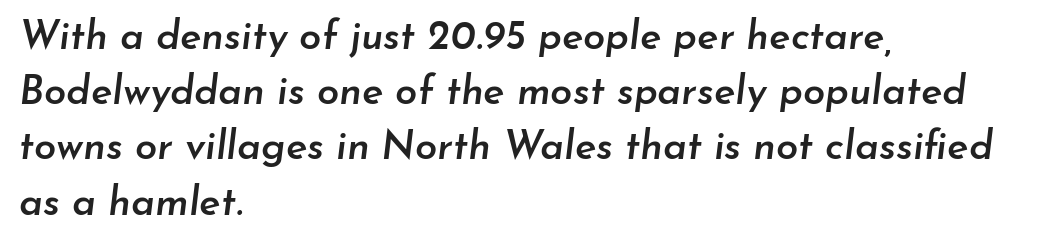
The image shows 40 px semibold type, italic (leaning right); set left-aligned, normal line spacing (1.38x), normal letter spacing, not underlined; low stroke contrast and a small x-height.
